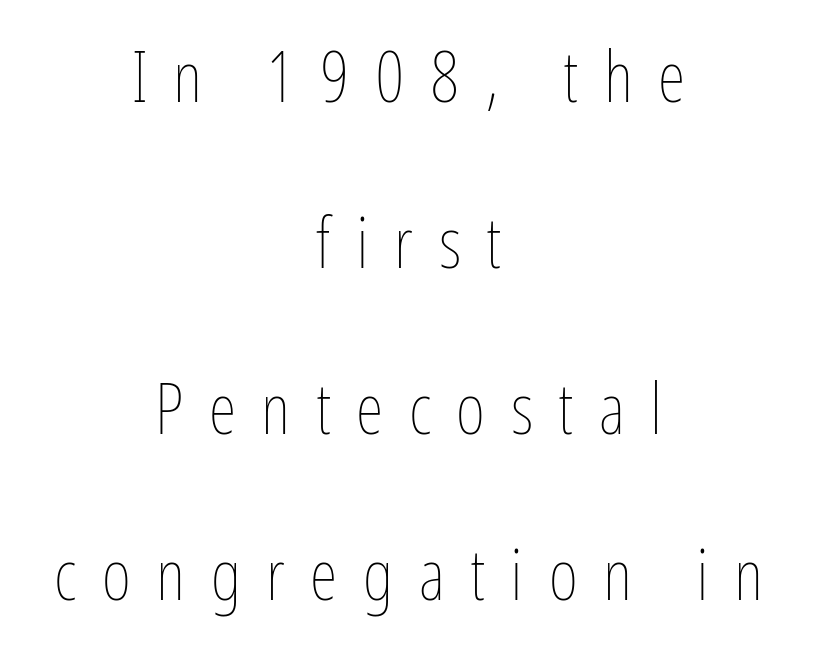
The image shows 71 px thin, condensed type, upright; set centered, loose line spacing (2.34x), unusually wide letter spacing (+0.36 em), not underlined; low stroke contrast and a medium x-height.
